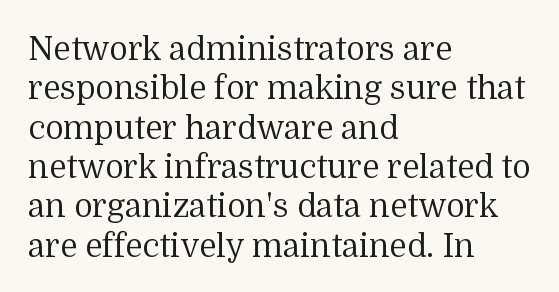
{"serif": "yes", "italic": "no", "bold": "no", "weight": "regular", "width": "normal", "stroke_contrast": "medium", "x_height": "medium", "monospaced": "no", "underline": "no", "align": "left", "line_spacing_ratio": 1.23, "letter_spacing": "normal", "letter_spacing_em": 0.0, "glyph_px": 32}
